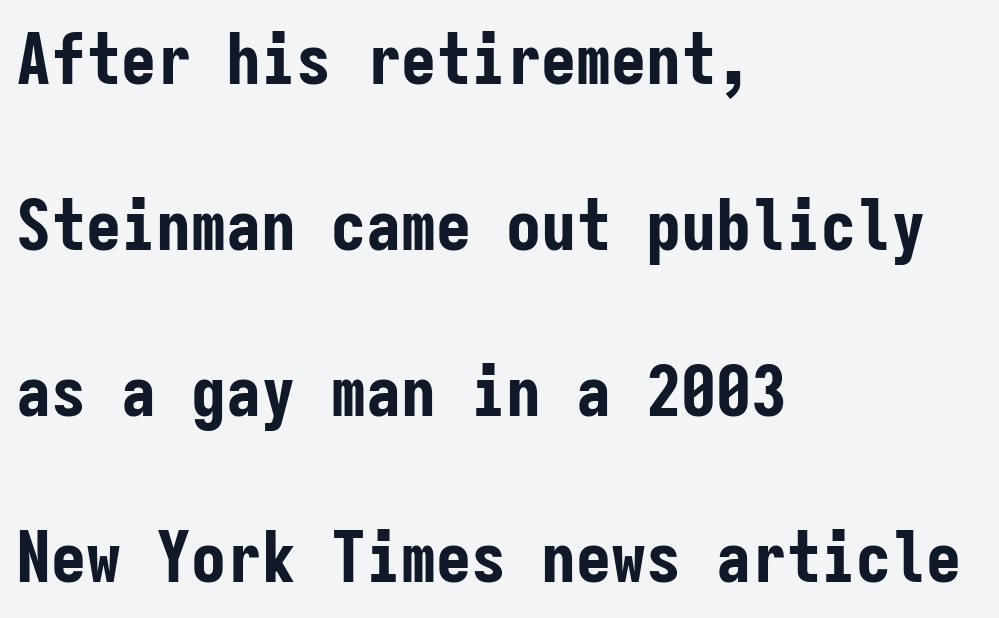
Q: Is the text bold? A: Yes.
Q: Is the text italic (slanted)? A: No, it is upright.
Q: Is the typeface a serif or a sans-serif typeface? A: Sans-serif.
Q: Is the text underlined? A: No.
Q: How is the paragraph aligned? A: Left-aligned.
Q: Is the spacing between letters normal or unusually wide? A: Normal.
Q: Is the spacing between lines tight, normal or loose? A: Loose.
Q: Width (condensed, normal, or wide)? A: Condensed.
Q: Stroke contrast? A: Low.
Q: x-height? A: Medium.
Q: Monospaced? A: Yes.
